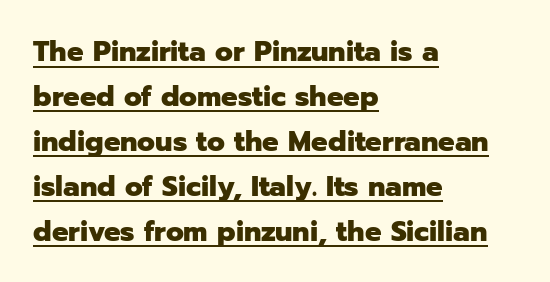
Q: Is the text bold? A: Yes.
Q: Is the text italic (slanted)? A: No, it is upright.
Q: Is the typeface a serif or a sans-serif typeface? A: Sans-serif.
Q: Is the text underlined? A: Yes.
Q: How is the paragraph aligned? A: Left-aligned.
Q: Is the spacing between letters normal or unusually wide? A: Normal.
Q: Is the spacing between lines tight, normal or loose? A: Normal.
Q: Width (condensed, normal, or wide)? A: Normal.
Q: Stroke contrast? A: Low.
Q: x-height? A: Medium.
Q: Monospaced? A: No.
